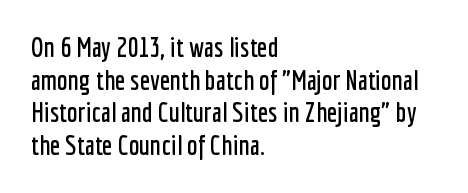
{"italic": "no", "underline": "no", "align": "left", "line_spacing_ratio": 1.21, "letter_spacing": "normal", "letter_spacing_em": 0.0, "glyph_px": 27}
